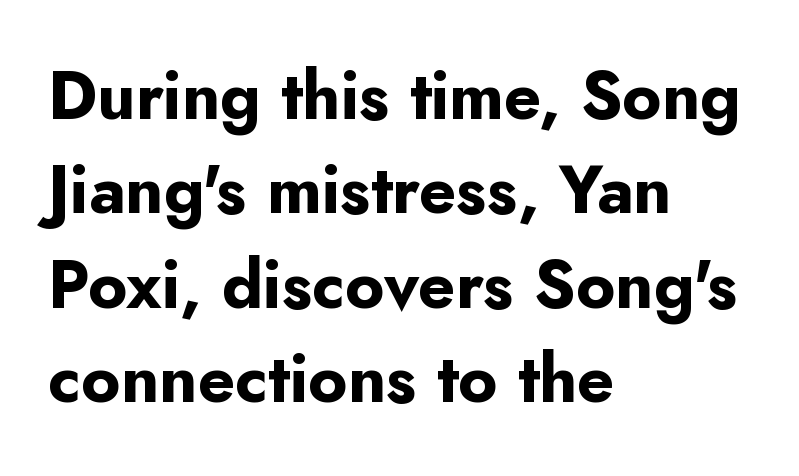
The image shows 67 px bold sans-serif type, upright; set left-aligned, normal line spacing (1.41x), normal letter spacing, not underlined; low stroke contrast and a small x-height.
